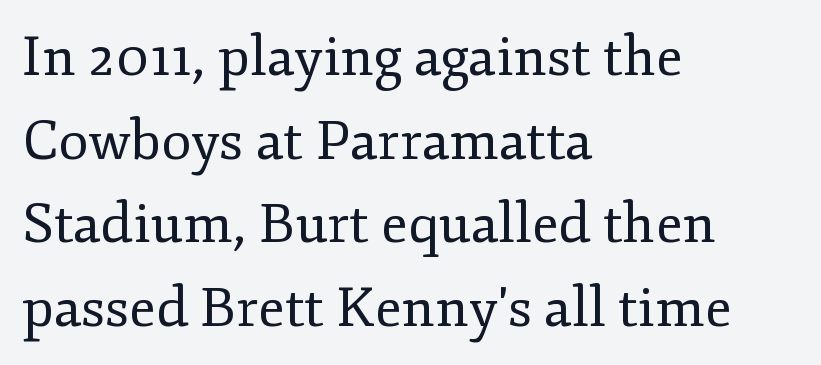
Q: Is the text bold? A: No.
Q: Is the text italic (slanted)? A: No, it is upright.
Q: Is the typeface a serif or a sans-serif typeface? A: Serif.
Q: Is the text underlined? A: No.
Q: How is the paragraph aligned? A: Left-aligned.
Q: Is the spacing between letters normal or unusually wide? A: Normal.
Q: Is the spacing between lines tight, normal or loose? A: Normal.
Q: Width (condensed, normal, or wide)? A: Normal.
Q: Stroke contrast? A: Low.
Q: x-height? A: Small.
Q: Monospaced? A: No.
